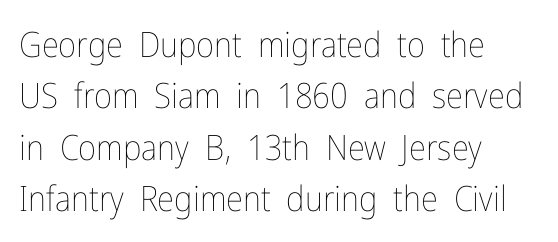
{"italic": "no", "bold": "no", "weight": "thin", "width": "condensed", "stroke_contrast": "low", "x_height": "medium", "monospaced": "no", "underline": "no", "align": "left", "line_spacing": "normal", "line_spacing_ratio": 1.47, "letter_spacing": "normal", "letter_spacing_em": 0.0, "glyph_px": 35}
